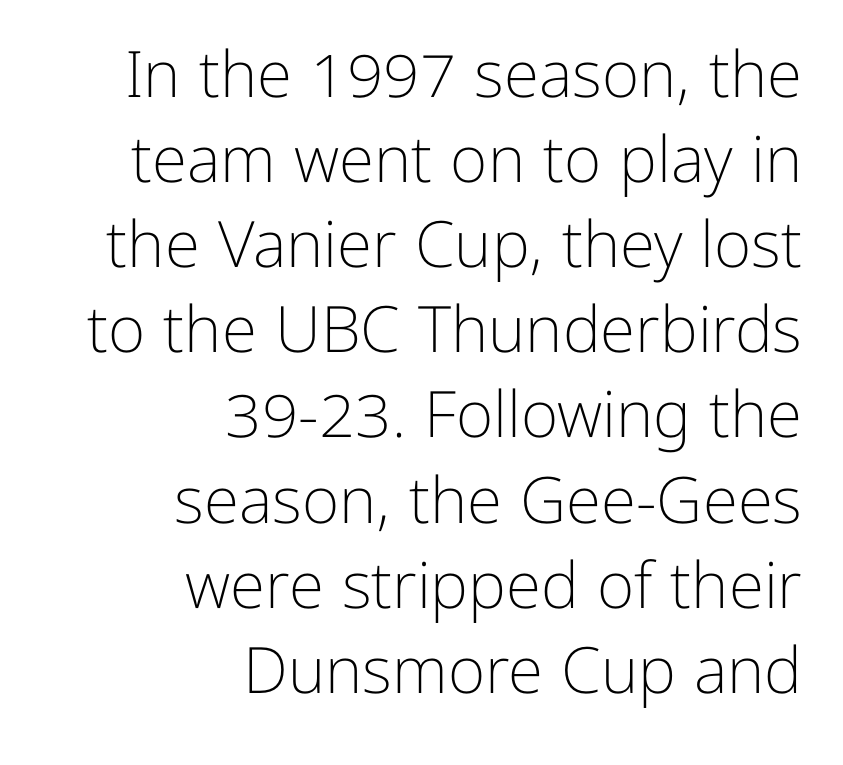
The image shows 64 px light sans-serif type, upright; set right-aligned, normal line spacing (1.33x), normal letter spacing, not underlined; low stroke contrast and a medium x-height.
